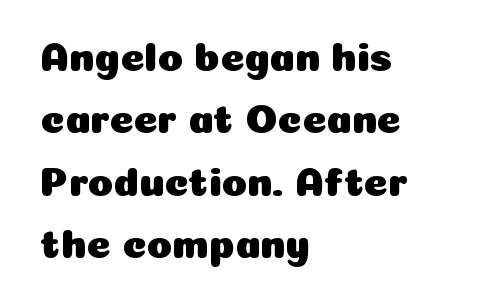
The font family rendered here belongs to the sans-serif group. Regular leading. Does the copy run flush right? No — it runs flush left. Words float on clear page, feet unadorned.
